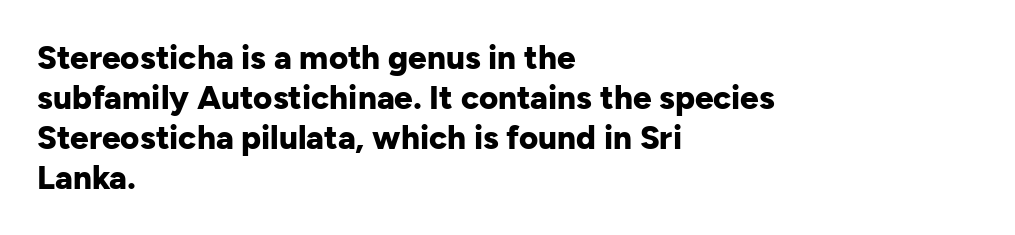
The image shows 33 px bold sans-serif type, upright; set left-aligned, line spacing 1.21x, normal letter spacing, not underlined; low stroke contrast and a medium x-height.
